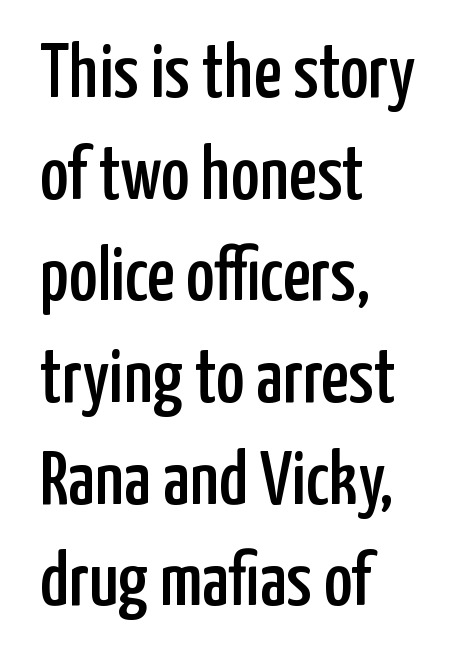
The typeface chosen for these lines omits serifs. The rendering uses natural spacing where letterforms have individual widths. A clean baseline with only descenders dipping below it. Line starts are locked; line ends wander.
